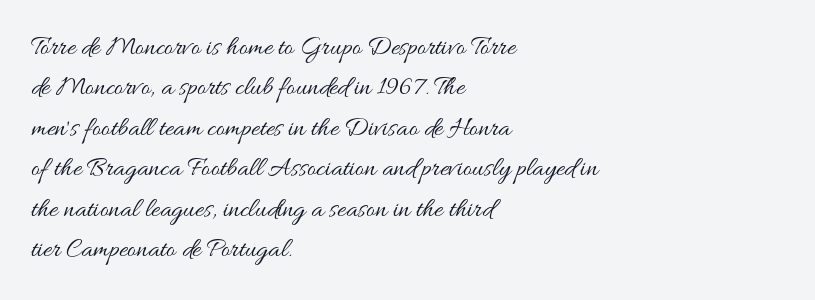
The image shows 27 px text type; set left-aligned, normal line spacing (1.5x), normal letter spacing, not underlined.
